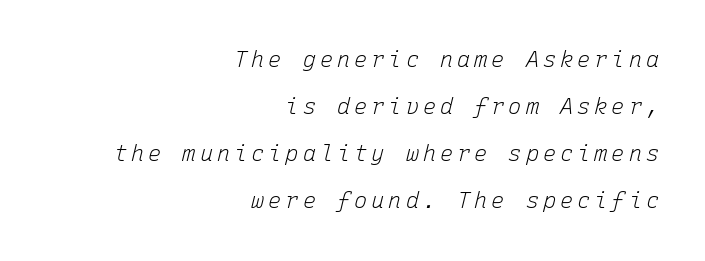
Has an underline been added? It has not. The lines are spread far apart with generous leading. Does the lettering tilt? It does — this is italic. Typeset ragged left — the right edge is the straight one.
